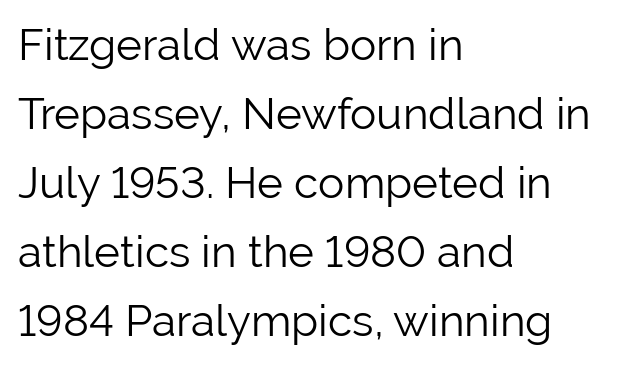
{"serif": "no", "italic": "no", "bold": "no", "weight": "light", "width": "normal", "stroke_contrast": "low", "x_height": "medium", "monospaced": "no", "underline": "no", "align": "left", "line_spacing": "normal", "line_spacing_ratio": 1.57, "letter_spacing": "normal", "letter_spacing_em": 0.0, "glyph_px": 44}
